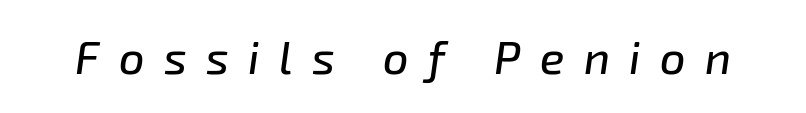
Q: Is the text italic (slanted)? A: Yes, it leans right by about 8 degrees.
Q: Is the text underlined? A: No.
Q: Is the spacing between letters normal or unusually wide? A: Unusually wide.
Q: Width (condensed, normal, or wide)? A: Normal.
Q: Stroke contrast? A: Low.
Q: x-height? A: Medium.
Q: Monospaced? A: No.
